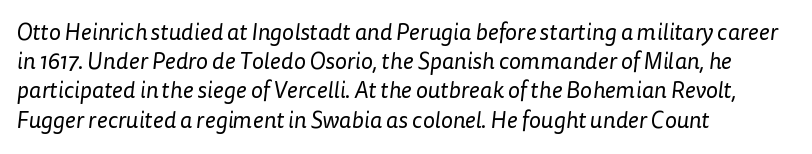
These lines keep a tight, regular rhythm from letter to letter. The weight tops out at a normal text grade. The passage is arranged the way most books set body copy — flush left. A typesetter would call this leading conventional body-copy spacing. The baseline area is clear.
